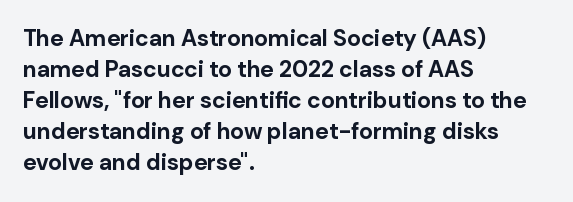
Caption: bold face, heavy strokes. Compared with typical body copy, the letter spacing here is the same. Line starts are locked; line ends wander. The axis of the letterforms is exactly vertical.
